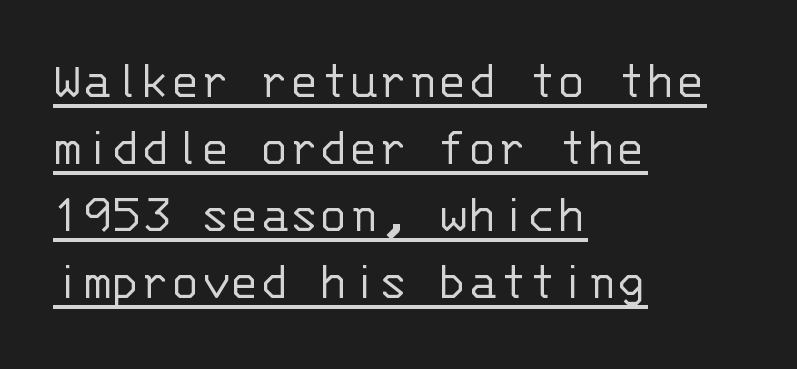
The image shows 55 px light sans-serif type, upright, monospaced; set left-aligned, line spacing 1.22x, normal letter spacing, underlined; low stroke contrast and a large x-height.
